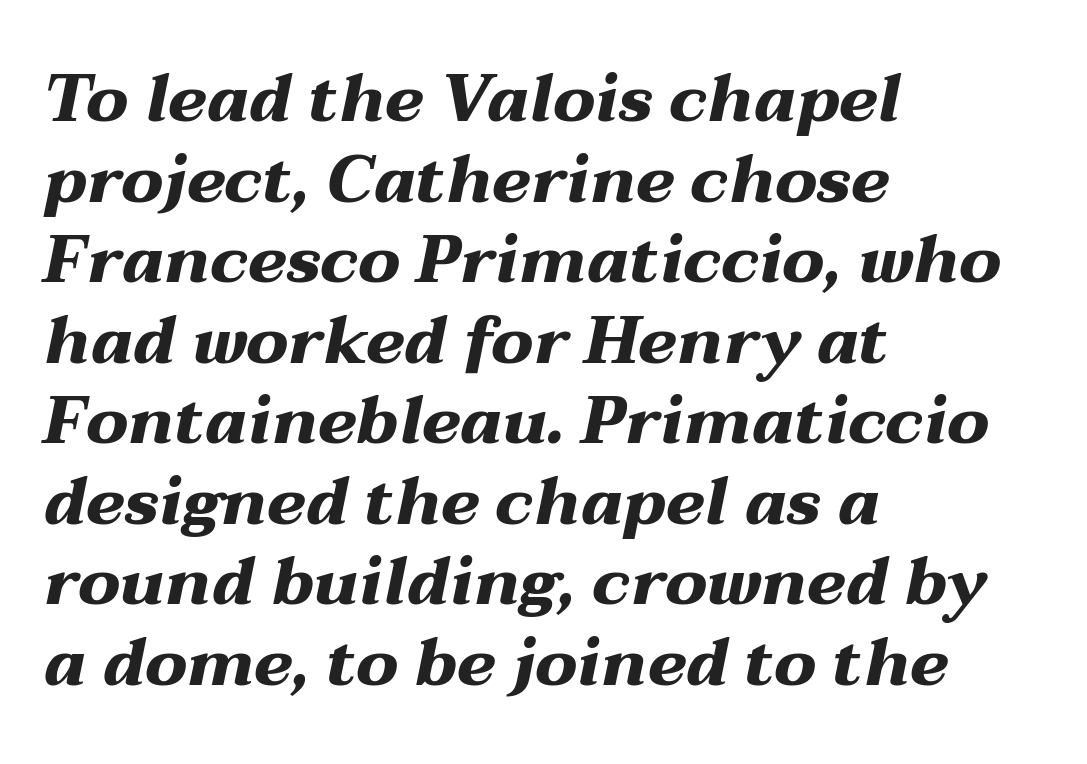
{"italic": "yes", "lean": "right", "slant_degrees": 12, "bold": "yes", "weight": "heavy", "width": "wide", "stroke_contrast": "medium", "x_height": "medium", "monospaced": "no", "underline": "no", "align": "left", "line_spacing_ratio": 1.22, "letter_spacing": "normal", "letter_spacing_em": 0.0, "glyph_px": 66}
